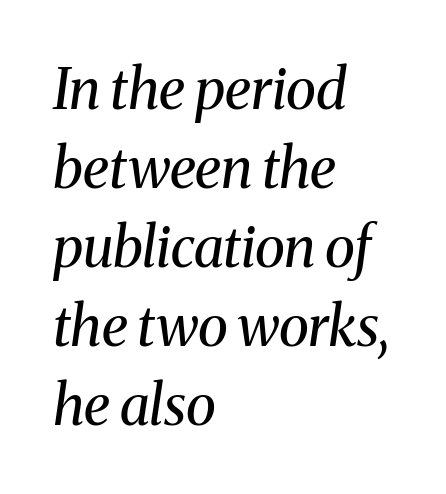
Posture: slanted. Looks like regular typesetting: each glyph gets only the width it needs. The text block is weighted toward the left margin, trailing off unevenly rightward. Heft: none added — not bold.
